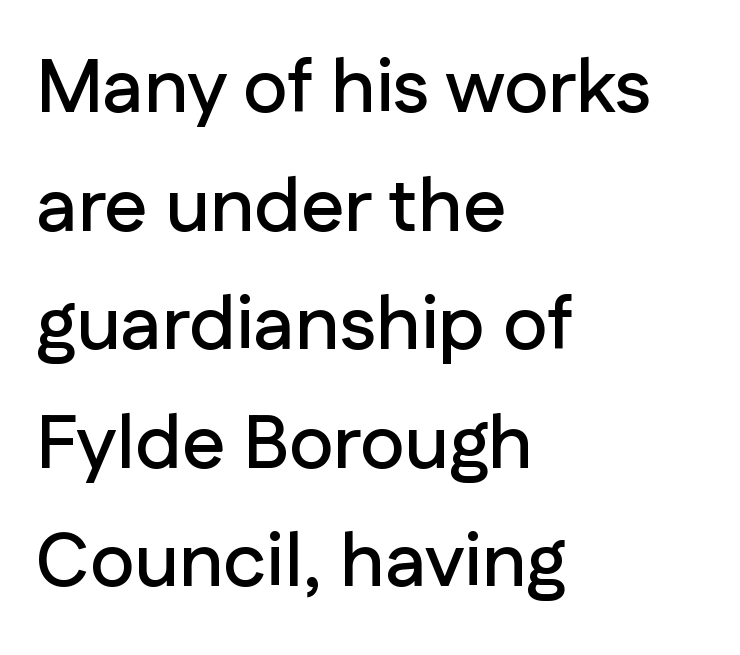
The image shows 76 px sans-serif type, upright; set left-aligned, normal line spacing (1.56x), normal letter spacing, not underlined; low stroke contrast and a medium x-height.
